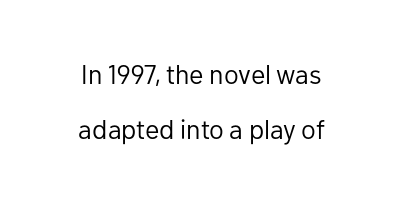
Standard letterfit; no display-style spreading of the glyphs. The letters stand upright; this is a roman face. Horizontally, the lines are justified to the midpoint only. Glance below the letters and you will spot only blank space. A quiet, ordinary-to-light weight characterises the typeface. Successive baselines arrive slowly, with a big drop between each.
